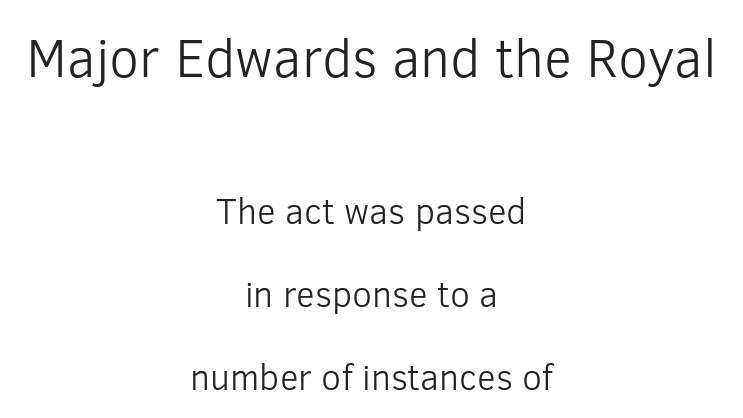
Of the two passages, the one on top uses the larger point size. The strokes are not fattened; the text isn't bold. Notice the wide empty band between every row — that's loose leading. Rendered with straight, roman letterforms.
